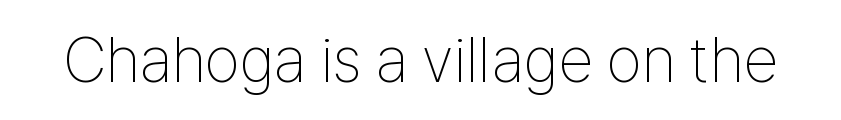
Q: Is the text bold? A: No.
Q: Is the text italic (slanted)? A: No, it is upright.
Q: Is the typeface a serif or a sans-serif typeface? A: Sans-serif.
Q: Is the text underlined? A: No.
Q: Is the spacing between letters normal or unusually wide? A: Normal.
Q: Width (condensed, normal, or wide)? A: Condensed.
Q: Stroke contrast? A: Low.
Q: x-height? A: Medium.
Q: Monospaced? A: No.
